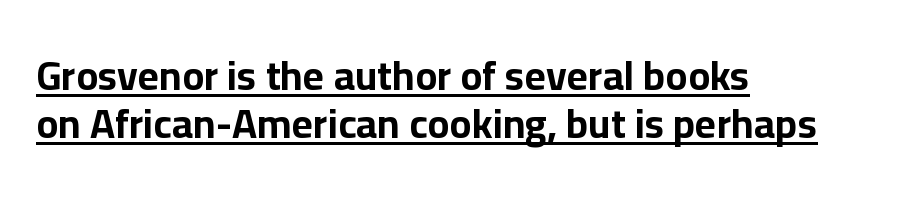
{"serif": "no", "italic": "no", "bold": "yes", "weight": "bold", "width": "normal", "stroke_contrast": "low", "x_height": "medium", "monospaced": "no", "underline": "yes", "align": "left", "line_spacing_ratio": 1.16, "letter_spacing": "normal", "letter_spacing_em": 0.0, "glyph_px": 41}
